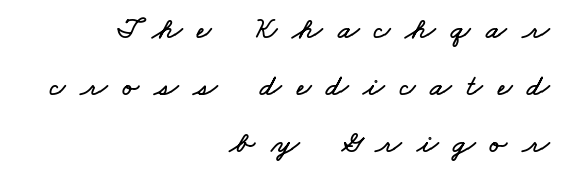
Q: Is the text underlined? A: No.
Q: How is the paragraph aligned? A: Right-aligned.
Q: Is the spacing between letters normal or unusually wide? A: Unusually wide.
Q: Width (condensed, normal, or wide)? A: Wide.
Q: Stroke contrast? A: Low.
Q: x-height? A: Small.
Q: Monospaced? A: No.
